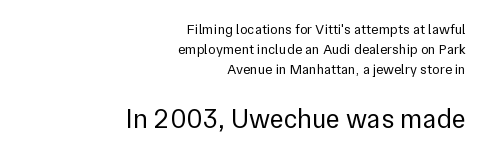
{"italic": "no", "bold": "no", "underline": "no", "align": "right", "line_spacing": "normal", "line_spacing_ratio": 1.44, "letter_spacing": "normal", "letter_spacing_em": 0.0, "larger_block": "second", "size_ratio": 1.93, "glyph_px": 27}
